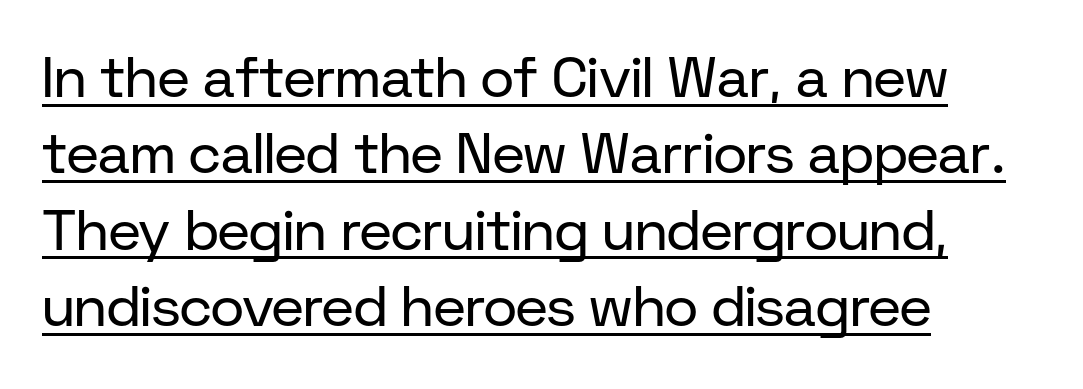
Q: Is the text bold? A: No.
Q: Is the text italic (slanted)? A: No, it is upright.
Q: Is the typeface a serif or a sans-serif typeface? A: Sans-serif.
Q: Is the text underlined? A: Yes.
Q: How is the paragraph aligned? A: Left-aligned.
Q: Is the spacing between letters normal or unusually wide? A: Normal.
Q: Is the spacing between lines tight, normal or loose? A: Normal.
Q: Width (condensed, normal, or wide)? A: Normal.
Q: Stroke contrast? A: Low.
Q: x-height? A: Medium.
Q: Monospaced? A: No.
